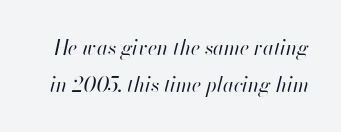
The image shows 20 px text type, italic (leaning right); set line spacing 1.84x, normal letter spacing, not underlined.
